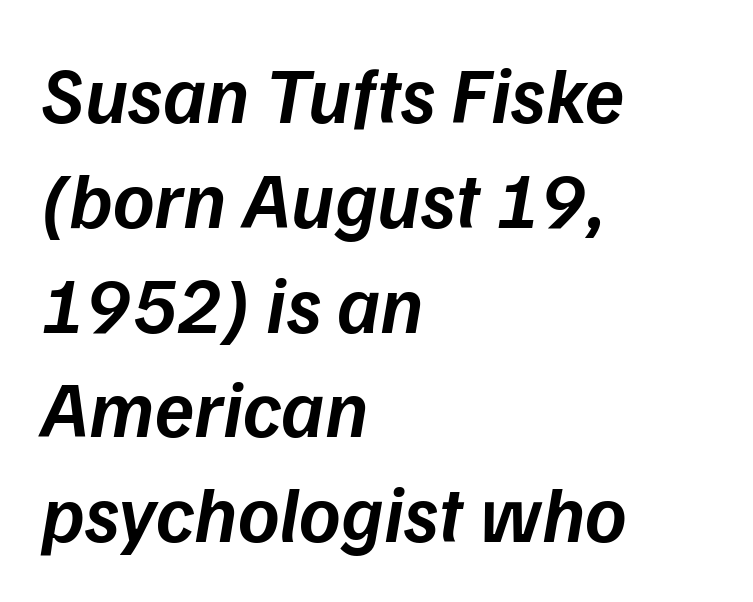
These lines carry some extra weight — a demibold, not a full bold. How are the letters spaced? Ordinarily, with no added tracking. Decoration check: the copy has no underline. Proportional: the letters do not fall into vertical columns. The text carries the slant typical of an italic or oblique font. This sample is left-justified, so line endings fall wherever the words run out.
